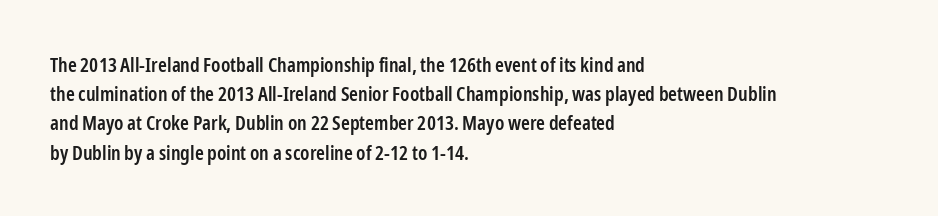
The image shows 20 px text type, upright; set left-aligned, normal line spacing (1.46x), normal letter spacing, not underlined.
